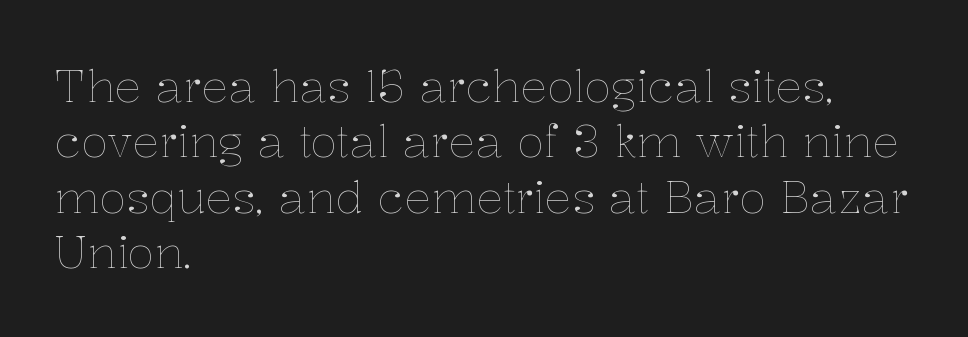
The image shows 45 px thin type, upright; set left-aligned, line spacing 1.23x, normal letter spacing, not underlined; low stroke contrast and a medium x-height.
